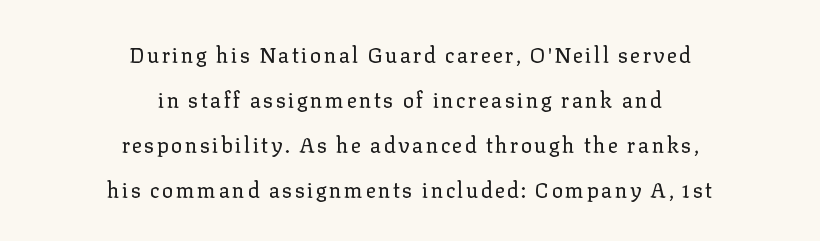
Nope, not italic — everything's standing straight. The passage shown stacks its lines with a broad gap. Which margin do the lines hug? Neither — every line sits in the middle. Beneath every word, the page is bare.
